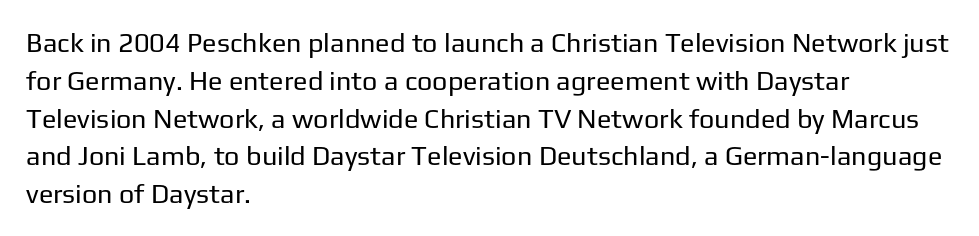
Short note: letters normally spaced. These lines are set flush left with a ragged right edge. The passage shown is not bold in any degree. Rows of type keep a routine distance in the vertical direction. This is the regular roman posture of the typeface.
